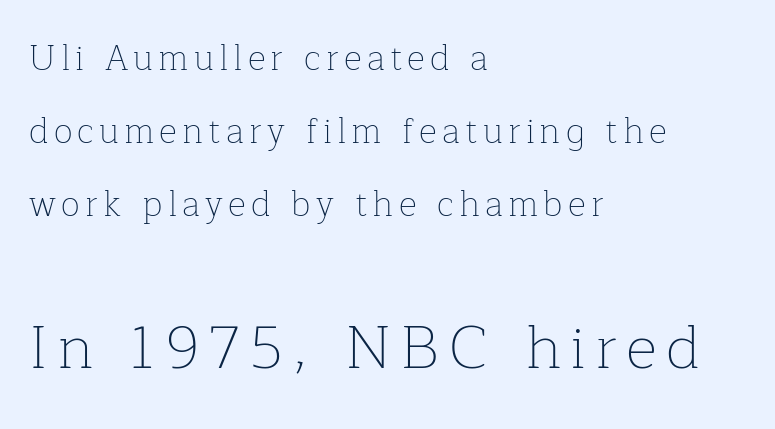
The image shows 61 px thin serif type, upright; set left-aligned, loose line spacing (2.09x), not underlined; the second (bottom) block is 1.74x larger; low stroke contrast and a medium x-height.
